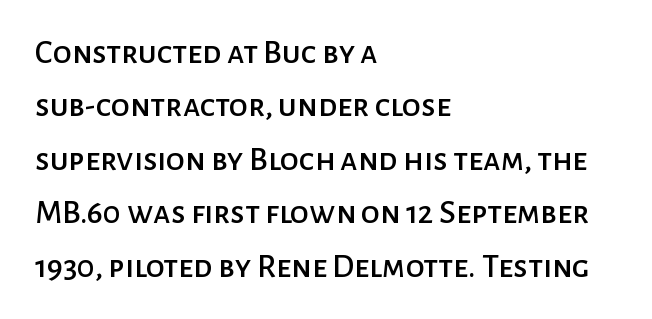
The image shows 34 px sans-serif type, upright; set left-aligned, normal line spacing (1.57x), normal letter spacing, not underlined; low stroke contrast and a medium x-height.
